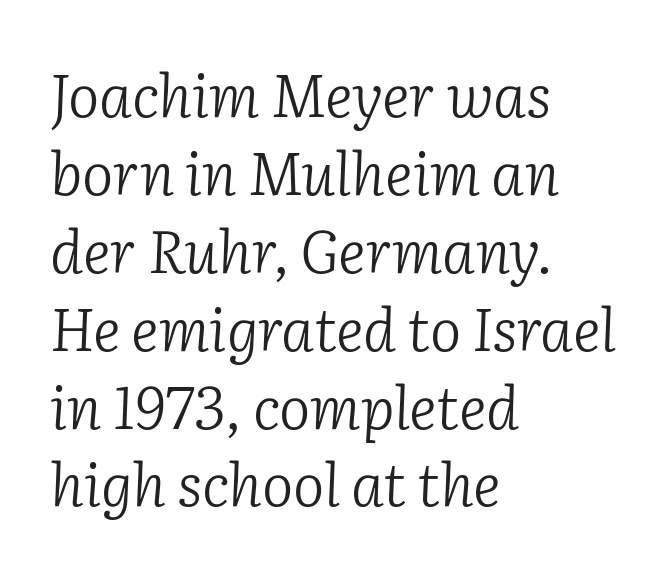
Q: Is the text bold? A: No.
Q: Is the text italic (slanted)? A: Yes, it leans right by about 2 degrees.
Q: Is the typeface a serif or a sans-serif typeface? A: Serif.
Q: Is the text underlined? A: No.
Q: How is the paragraph aligned? A: Left-aligned.
Q: Is the spacing between letters normal or unusually wide? A: Normal.
Q: Is the spacing between lines tight, normal or loose? A: Normal.
Q: Width (condensed, normal, or wide)? A: Normal.
Q: Stroke contrast? A: Low.
Q: x-height? A: Medium.
Q: Monospaced? A: No.
